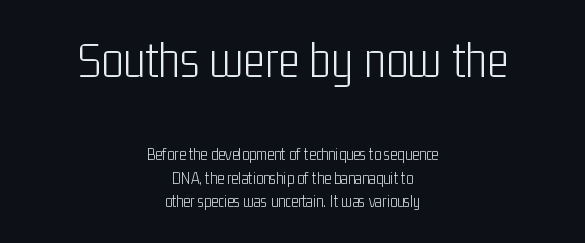
Q: Is the text bold? A: No.
Q: Is the text italic (slanted)? A: No, it is upright.
Q: Is the typeface a serif or a sans-serif typeface? A: Sans-serif.
Q: Is the text underlined? A: No.
Q: How is the paragraph aligned? A: Centered.
Q: Is the spacing between letters normal or unusually wide? A: Normal.
Q: Is the spacing between lines tight, normal or loose? A: Normal.
Q: Which block of text is set in a larger size, the first (top) or the second (bottom)? A: The first (top) one.
Q: Width (condensed, normal, or wide)? A: Condensed.
Q: Stroke contrast? A: Low.
Q: x-height? A: Medium.
Q: Monospaced? A: No.
